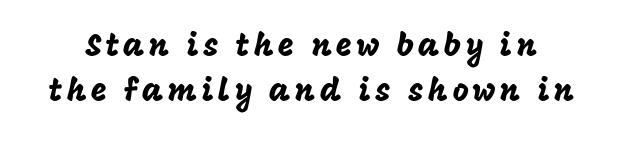
Q: Is the text italic (slanted)? A: Yes.
Q: Is the typeface a serif or a sans-serif typeface? A: Sans-serif.
Q: Is the text underlined? A: No.
Q: Is the spacing between lines tight, normal or loose? A: Normal.
Q: Width (condensed, normal, or wide)? A: Normal.
Q: Stroke contrast? A: Low.
Q: x-height? A: Large.
Q: Monospaced? A: No.
